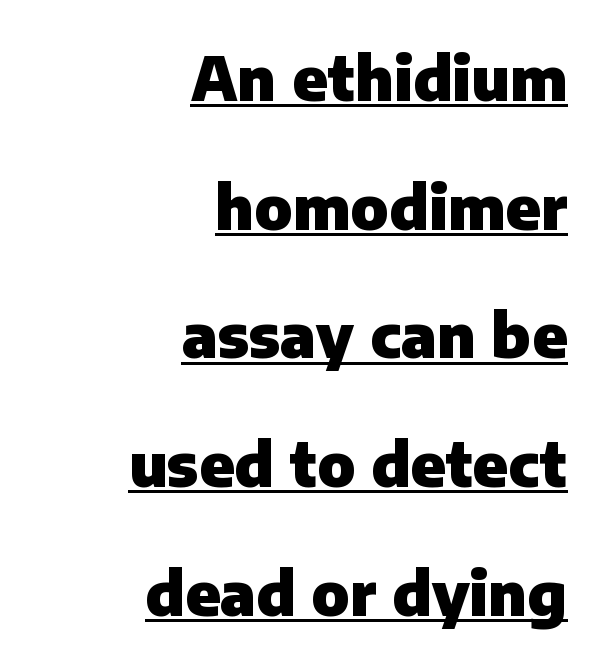
{"serif": "no", "italic": "no", "bold": "yes", "weight": "heavy", "width": "normal", "stroke_contrast": "low", "x_height": "medium", "monospaced": "no", "underline": "yes", "align": "right", "line_spacing": "loose", "line_spacing_ratio": 2.11, "letter_spacing": "normal", "letter_spacing_em": 0.0, "glyph_px": 61}
